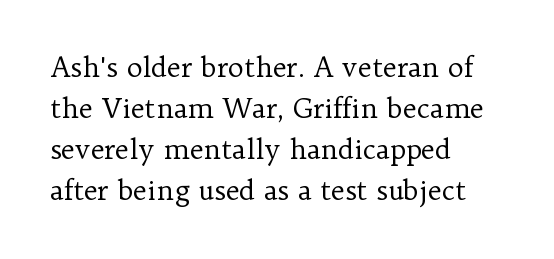
Q: Is the text bold? A: No.
Q: Is the text italic (slanted)? A: No, it is upright.
Q: Is the text underlined? A: No.
Q: How is the paragraph aligned? A: Left-aligned.
Q: Is the spacing between letters normal or unusually wide? A: Normal.
Q: Is the spacing between lines tight, normal or loose? A: Normal.
